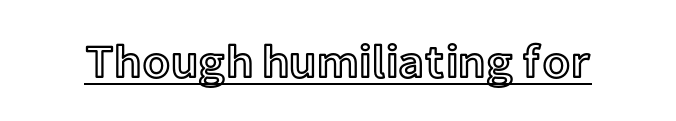
Spacing verdict: proportional, widths tailored to each character. Honestly, the letter spacing is just normal — you wouldn't notice it. This sample uses an upright cut, with every glyph sitting square on the baseline. Honestly, the underline is the first thing you notice here.
